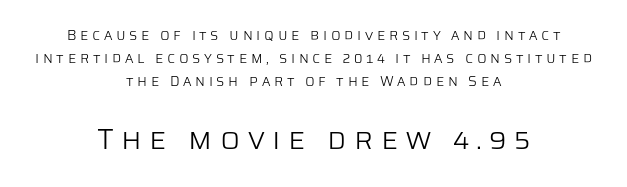
The image shows 29 px light sans-serif type, upright; set centered, normal line spacing (1.64x), unusually wide letter spacing (+0.26 em), not underlined; the second (bottom) block is 2.07x larger; low stroke contrast and a large x-height.
